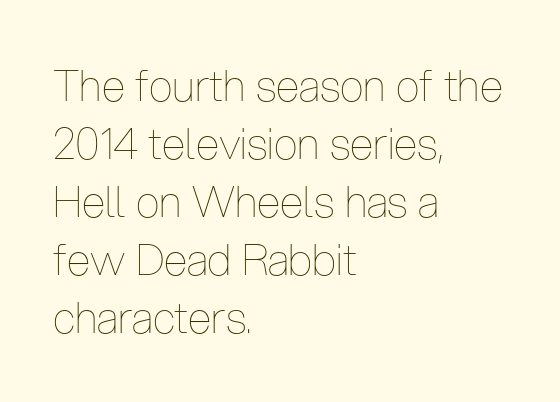
{"italic": "no", "bold": "no", "weight": "thin", "width": "condensed", "stroke_contrast": "low", "x_height": "medium", "monospaced": "no", "underline": "no", "align": "left", "line_spacing": "normal", "line_spacing_ratio": 1.35, "letter_spacing": "normal", "letter_spacing_em": 0.0, "glyph_px": 43}
